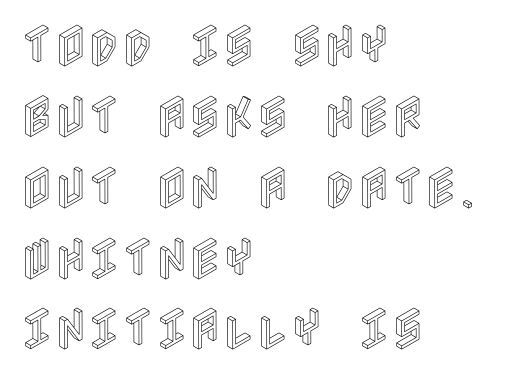
Q: Is the text italic (slanted)? A: No, it is upright.
Q: Is the text underlined? A: No.
Q: How is the paragraph aligned? A: Left-aligned.
Q: Is the spacing between letters normal or unusually wide? A: Normal.
Q: Is the spacing between lines tight, normal or loose? A: Normal.
Q: Width (condensed, normal, or wide)? A: Condensed.
Q: x-height? A: Large.
